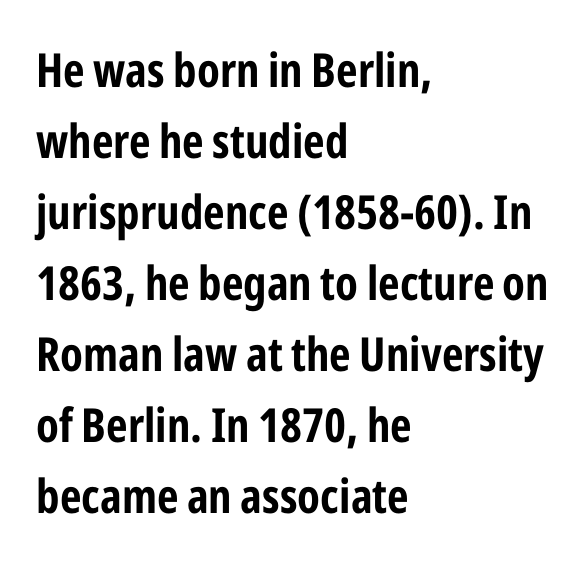
The image shows 47 px bold, condensed sans-serif type, upright; set left-aligned, normal line spacing (1.51x), normal letter spacing, not underlined; low stroke contrast and a medium x-height.
